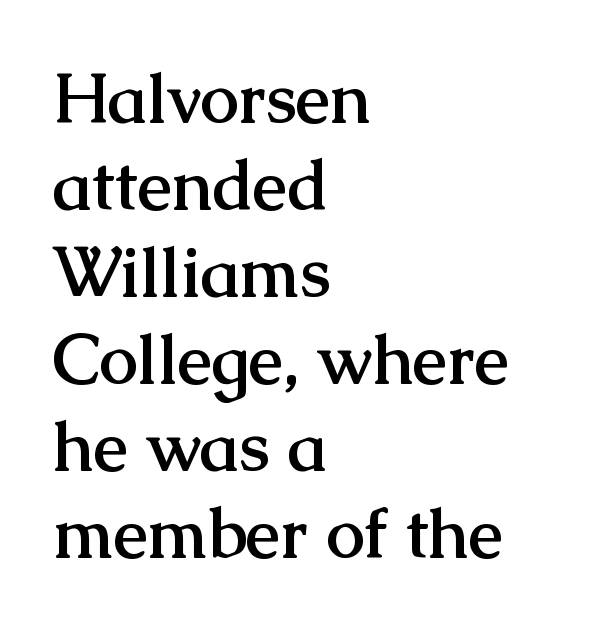
The image shows 69 px semibold serif type, upright; set left-aligned, normal line spacing (1.26x), normal letter spacing, not underlined; medium stroke contrast and a medium x-height.
